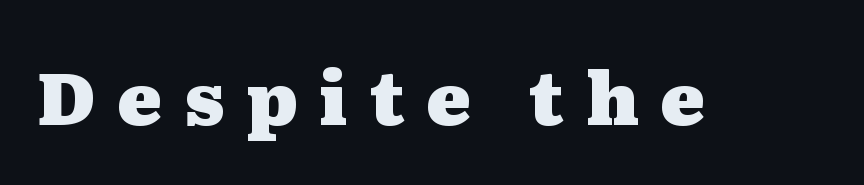
Check the space under the baseline: it is left empty. Do the letters lean? They stand straight. Is the letter spacing exaggerated? Yes — the characters are pushed far apart. Looks like regular typesetting: each glyph gets only the width it needs. Unlike a clean sans, this face finishes its strokes with serifs. Pretty heavy lettering here — definitely bold.
